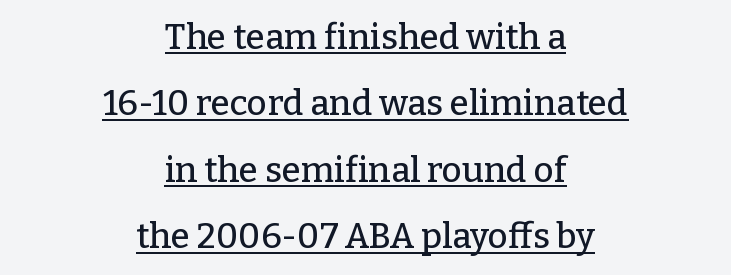
Every row of glyphs is offset so its center matches the block's center. Do the characters align in a grid? No, the font is proportional. What kind of face is this? One with serifs. Rendered with straight, roman letterforms. This rendering leaves character spacing at its baseline value.
